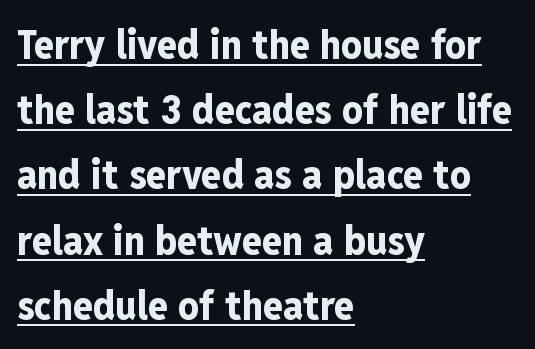
The image shows 41 px bold, condensed sans-serif type, upright; set left-aligned, normal line spacing (1.59x), normal letter spacing, underlined; low stroke contrast and a medium x-height.
